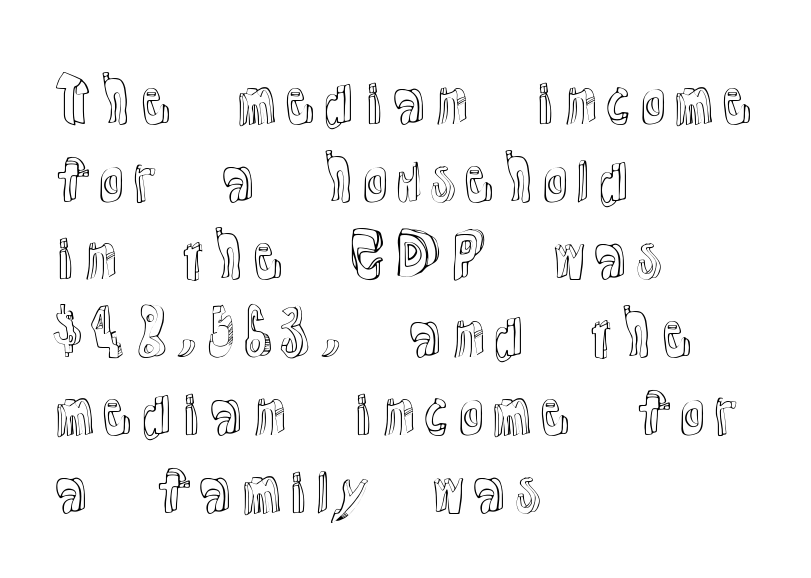
{"italic": "no", "width": "normal", "x_height": "medium", "monospaced": "no", "underline": "no", "align": "left", "line_spacing": "normal", "line_spacing_ratio": 1.34, "letter_spacing": "normal", "letter_spacing_em": 0.0, "glyph_px": 58}
